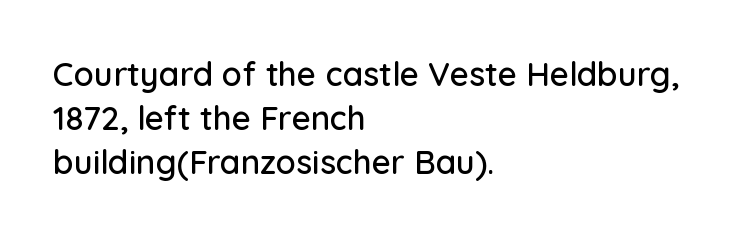
{"serif": "no", "italic": "no", "width": "normal", "stroke_contrast": "low", "x_height": "medium", "monospaced": "no", "underline": "no", "align": "left", "line_spacing": "normal", "line_spacing_ratio": 1.33, "letter_spacing": "normal", "letter_spacing_em": 0.0, "glyph_px": 33}
